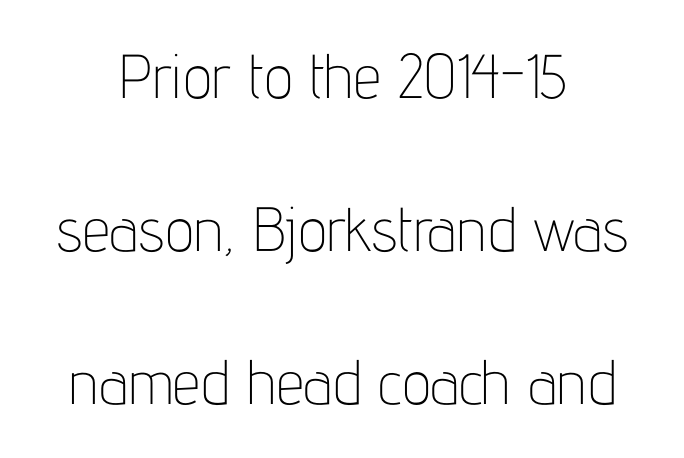
{"serif": "no", "italic": "no", "bold": "no", "weight": "thin", "width": "condensed", "stroke_contrast": "low", "x_height": "medium", "monospaced": "no", "underline": "no", "align": "center", "line_spacing": "loose", "line_spacing_ratio": 2.47, "letter_spacing": "normal", "letter_spacing_em": 0.0, "glyph_px": 62}
